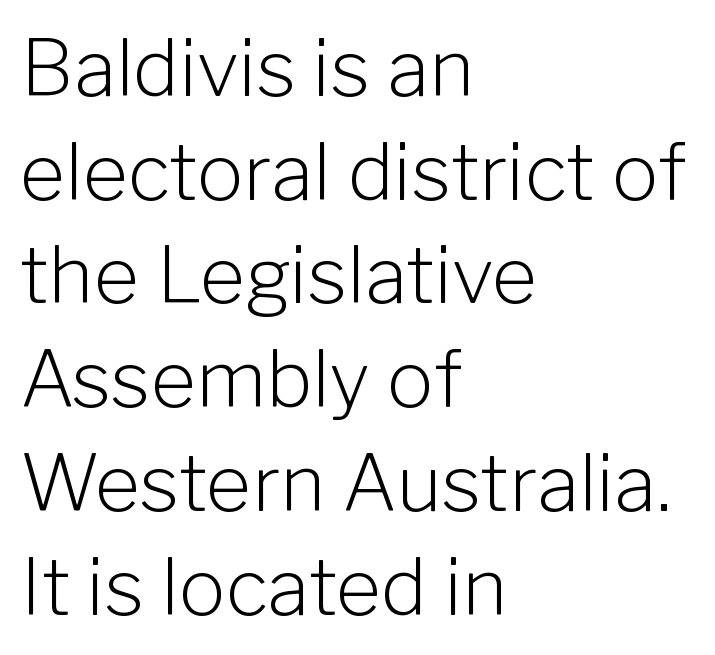
These lines are set flush left with a ragged right edge. The foot of each line stays bare and open. The vertical gap from one line to the next is medium. These glyphs show unthickened strokes, regular width or finer. The letters stand upright; this is a roman face.
